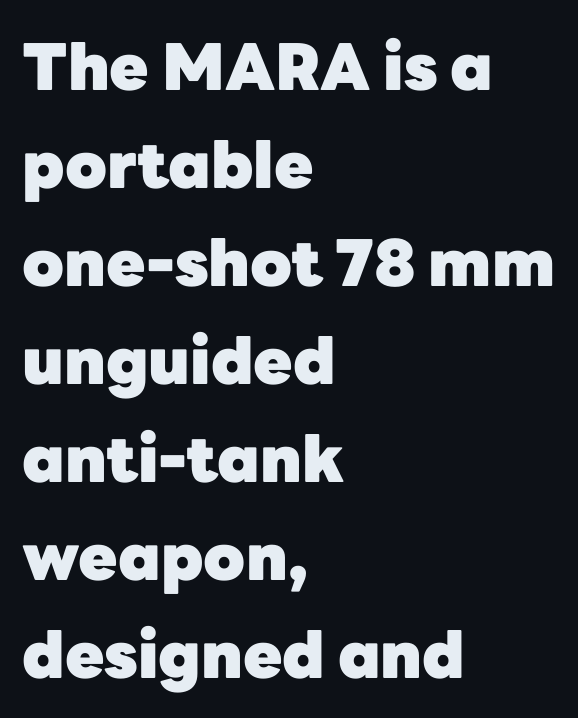
The image shows 64 px heavy sans-serif type, upright; set left-aligned, normal line spacing (1.53x), normal letter spacing, not underlined; low stroke contrast and a medium x-height.
